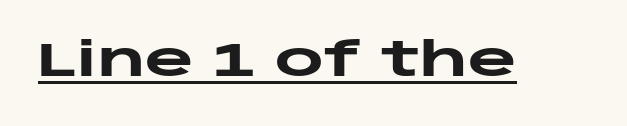
The image shows 47 px heavy, wide sans-serif type, upright; set normal letter spacing, underlined; low stroke contrast and a large x-height.
